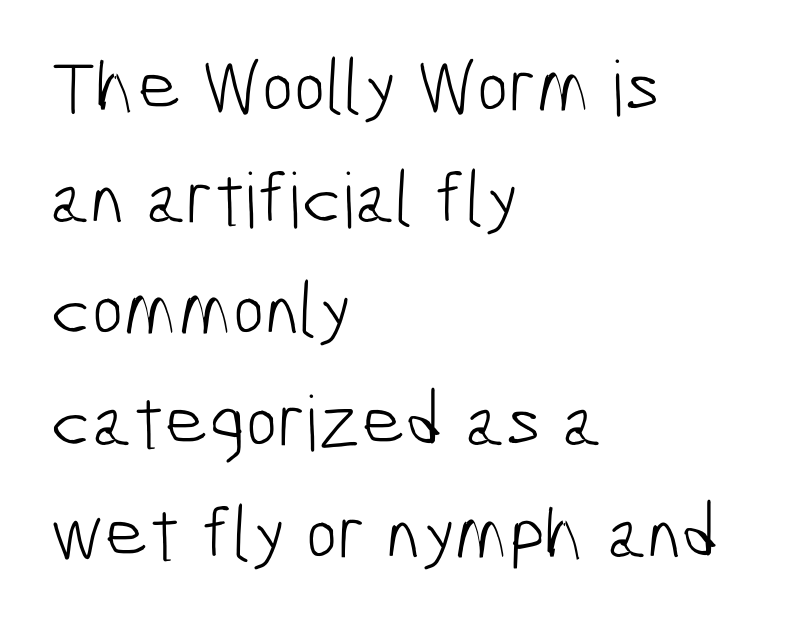
{"serif": "no", "bold": "no", "weight": "light", "width": "condensed", "stroke_contrast": "low", "x_height": "medium", "monospaced": "no", "underline": "no", "align": "left", "line_spacing": "normal", "line_spacing_ratio": 1.47, "letter_spacing": "normal", "letter_spacing_em": 0.0, "glyph_px": 76}
